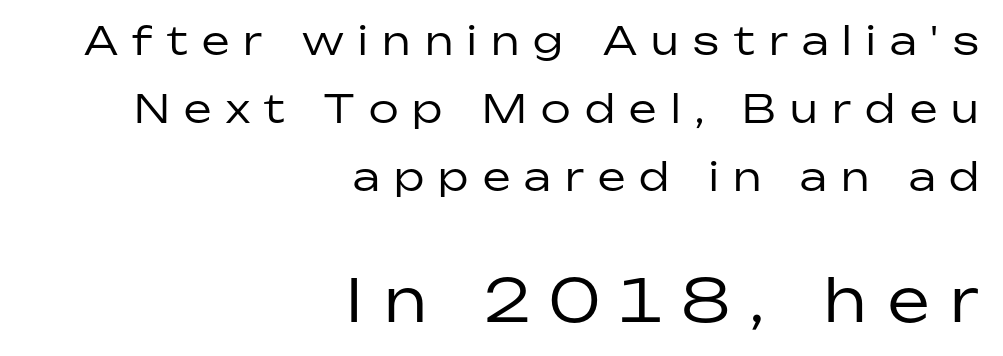
{"serif": "no", "italic": "no", "bold": "no", "weight": "regular", "width": "normal", "stroke_contrast": "low", "x_height": "medium", "monospaced": "no", "underline": "no", "align": "right", "line_spacing_ratio": 1.75, "letter_spacing": "wide", "letter_spacing_em": 0.37, "larger_block": "second", "size_ratio": 1.51, "glyph_px": 59}
